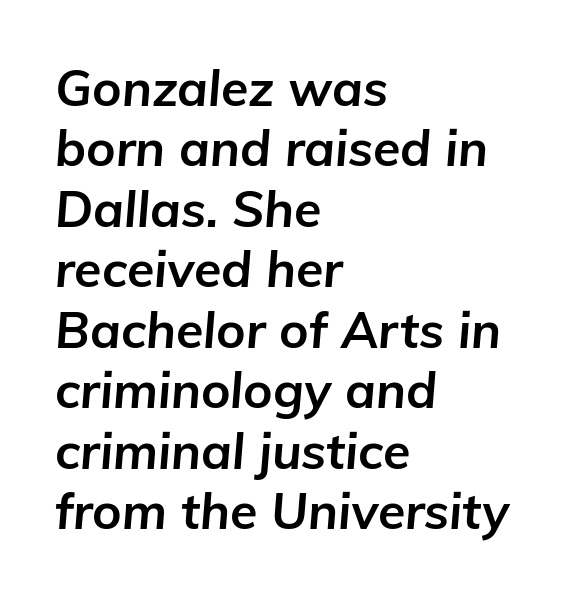
Q: Is the text bold? A: Yes.
Q: Is the text italic (slanted)? A: Yes, it leans right by about 5 degrees.
Q: Is the text underlined? A: No.
Q: How is the paragraph aligned? A: Left-aligned.
Q: Is the spacing between letters normal or unusually wide? A: Normal.
Q: Width (condensed, normal, or wide)? A: Normal.
Q: Stroke contrast? A: Low.
Q: x-height? A: Medium.
Q: Monospaced? A: No.
